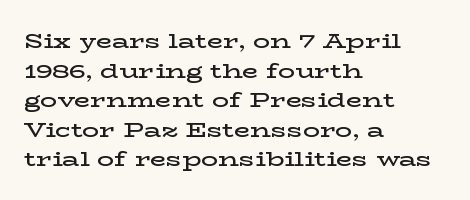
If you measured baseline to baseline, you'd find a middling distance. No italicization has been applied; the sample stays upright. If you drew a ruler down the left edge, every line would touch it. Has an underline been added? It has not. Semibold letterforms, between regular and bold. Here the glyphs are tracked normally, forming tight word shapes.
